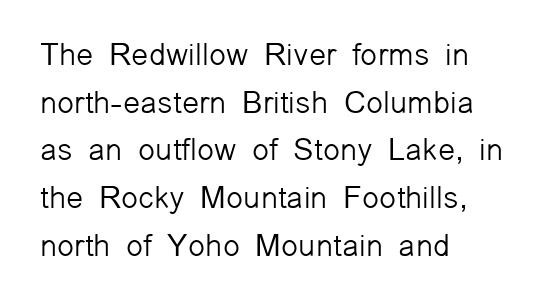
The image shows 31 px light sans-serif type, upright; set left-aligned, normal line spacing (1.54x), normal letter spacing, not underlined; low stroke contrast and a medium x-height.
